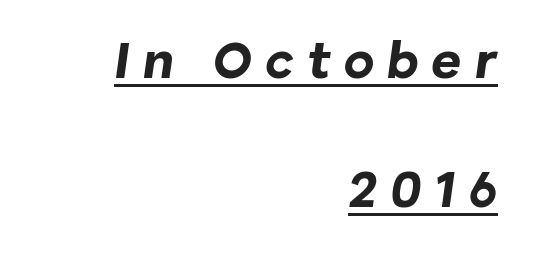
Leading: increased. Compared with typical body copy, the letter spacing here is much looser. The paragraph shown leans on its right margin. Emphasis is given by a line drawn under the lettering. Proportional: the letters do not fall into vertical columns. Italic: yes, the glyphs are oblique.
